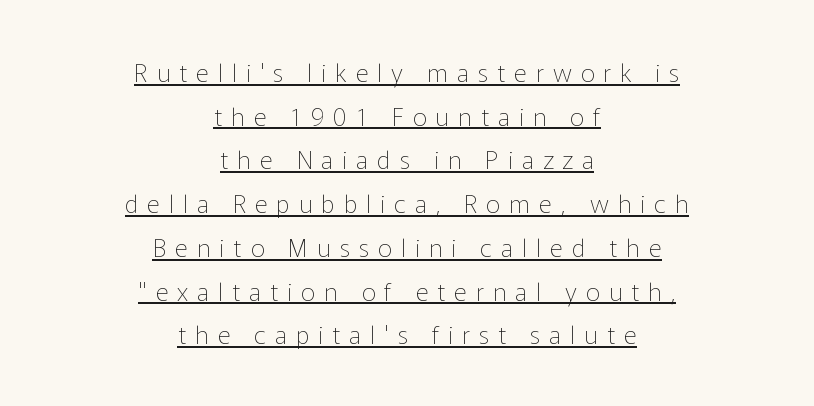
Posture: straight, roman, zero tilt. The font sits on the lighter half of the weight spectrum, regular included. Has an underline been added? It has. These lines are centered, leaving both edges ragged.
